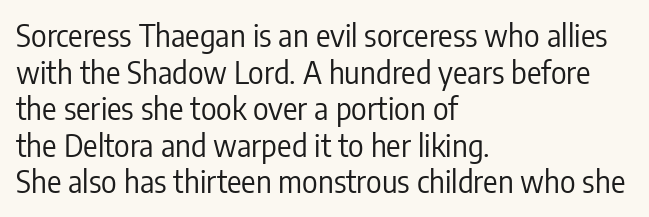
The weight tops out at a normal text grade. Does the copy run flush right? No — it runs flush left. A sans-serif font was chosen for this passage. A roman cut, with each character standing at attention. The letterforms sit shoulder to shoulder at normal distance.
